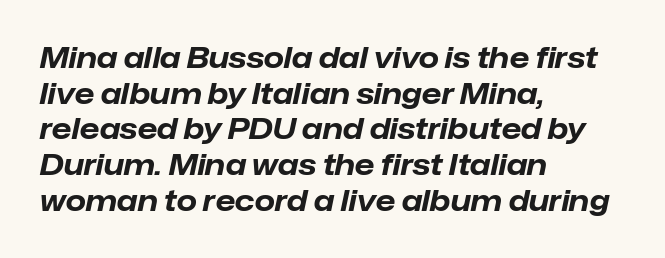
Every character sits at an angle, as italics do. These words are printed bold, with thick strokes throughout. The space beneath each line is pristine and unruled. Looks like regular typesetting: each glyph gets only the width it needs.
